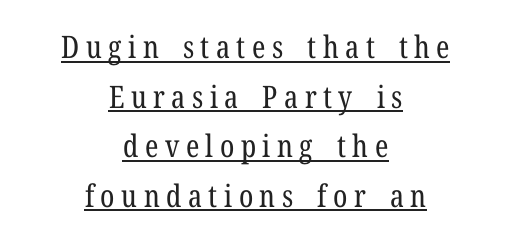
Q: Is the text bold? A: No.
Q: Is the text italic (slanted)? A: No, it is upright.
Q: Is the typeface a serif or a sans-serif typeface? A: Serif.
Q: Is the text underlined? A: Yes.
Q: How is the paragraph aligned? A: Centered.
Q: Is the spacing between letters normal or unusually wide? A: Unusually wide.
Q: Is the spacing between lines tight, normal or loose? A: Normal.
Q: Width (condensed, normal, or wide)? A: Condensed.
Q: Stroke contrast? A: Low.
Q: x-height? A: Medium.
Q: Monospaced? A: No.
